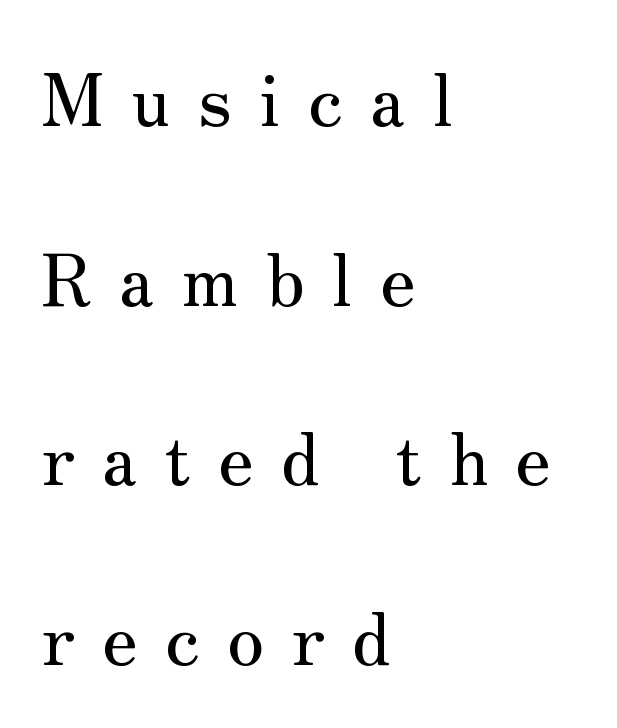
Q: Is the text italic (slanted)? A: No, it is upright.
Q: Is the typeface a serif or a sans-serif typeface? A: Serif.
Q: Is the text underlined? A: No.
Q: How is the paragraph aligned? A: Left-aligned.
Q: Is the spacing between letters normal or unusually wide? A: Unusually wide.
Q: Is the spacing between lines tight, normal or loose? A: Loose.
Q: Width (condensed, normal, or wide)? A: Normal.
Q: Stroke contrast? A: Medium.
Q: x-height? A: Small.
Q: Monospaced? A: No.
